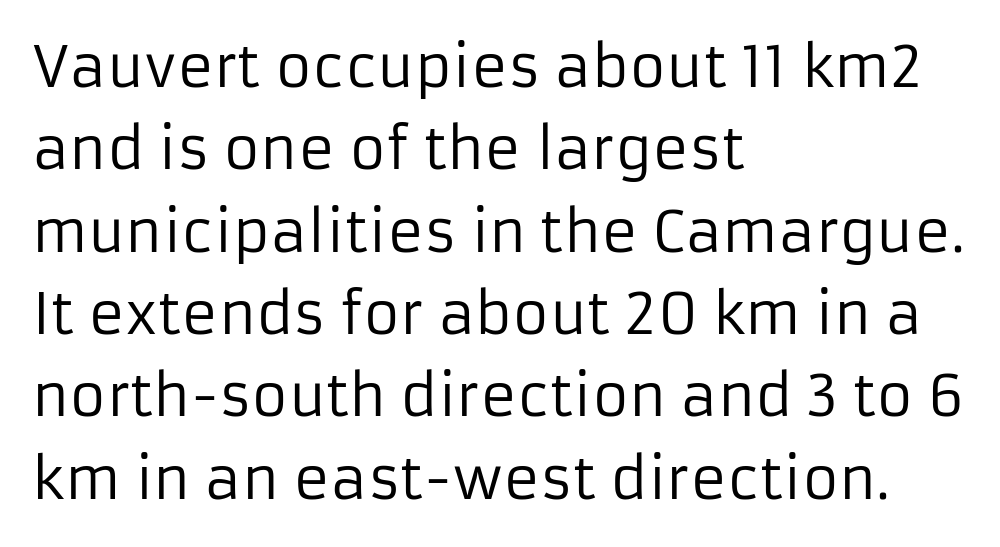
The image shows 56 px regular-weight sans-serif type, upright; set left-aligned, normal line spacing (1.47x), normal letter spacing, not underlined; low stroke contrast and a medium x-height.
